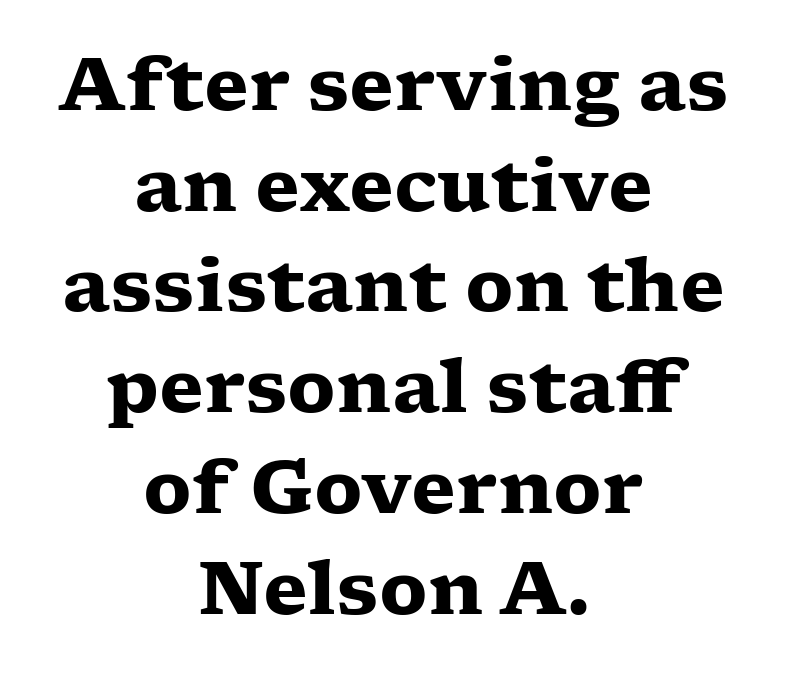
{"serif": "yes", "italic": "no", "bold": "yes", "weight": "heavy", "width": "wide", "stroke_contrast": "low", "x_height": "medium", "monospaced": "no", "underline": "no", "align": "center", "line_spacing": "normal", "line_spacing_ratio": 1.38, "letter_spacing": "normal", "letter_spacing_em": 0.0, "glyph_px": 73}
